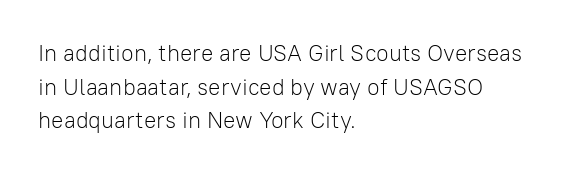
What stands out about the letter spacing? Nothing — it is the standard amount. Type without underlining. You can tell it's not italic because the verticals are truly vertical. Is there much room between lines? A standard amount, neither cramped nor airy.
